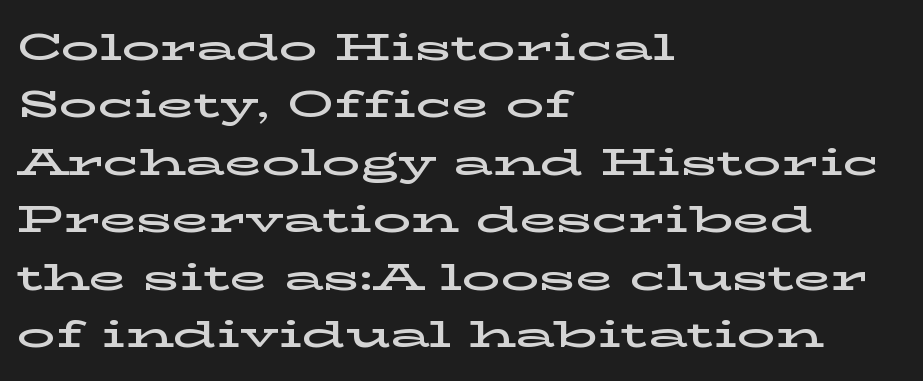
Q: Is the text italic (slanted)? A: No, it is upright.
Q: Is the typeface a serif or a sans-serif typeface? A: Serif.
Q: Is the text underlined? A: No.
Q: How is the paragraph aligned? A: Left-aligned.
Q: Is the spacing between letters normal or unusually wide? A: Normal.
Q: Is the spacing between lines tight, normal or loose? A: Normal.
Q: Width (condensed, normal, or wide)? A: Wide.
Q: Stroke contrast? A: Low.
Q: x-height? A: Medium.
Q: Monospaced? A: No.
